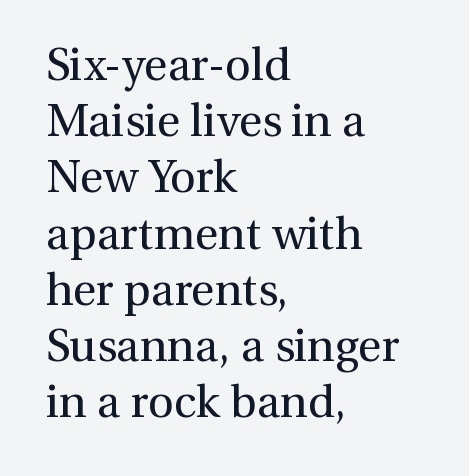
Q: Is the text bold? A: No.
Q: Is the text italic (slanted)? A: No, it is upright.
Q: Is the typeface a serif or a sans-serif typeface? A: Serif.
Q: Is the text underlined? A: No.
Q: How is the paragraph aligned? A: Left-aligned.
Q: Is the spacing between letters normal or unusually wide? A: Normal.
Q: Is the spacing between lines tight, normal or loose? A: Normal.
Q: Width (condensed, normal, or wide)? A: Normal.
Q: Stroke contrast? A: Medium.
Q: x-height? A: Medium.
Q: Monospaced? A: No.
